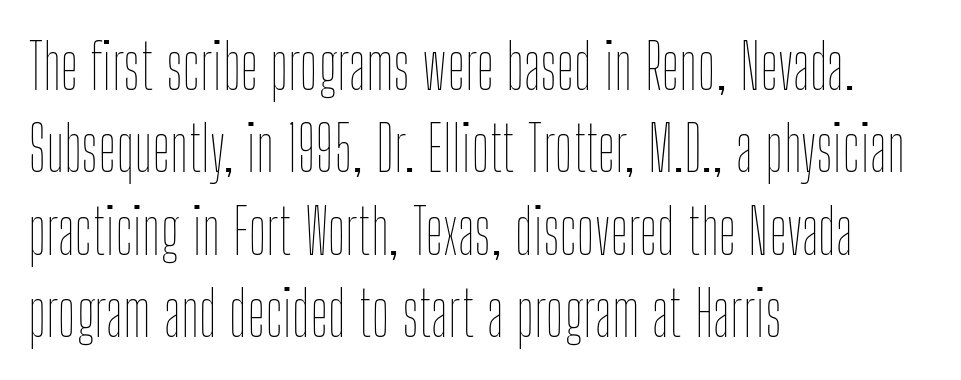
Q: Is the text bold? A: No.
Q: Is the text italic (slanted)? A: No, it is upright.
Q: Is the text underlined? A: No.
Q: How is the paragraph aligned? A: Left-aligned.
Q: Is the spacing between letters normal or unusually wide? A: Normal.
Q: Is the spacing between lines tight, normal or loose? A: Normal.
Q: Width (condensed, normal, or wide)? A: Condensed.
Q: Stroke contrast? A: Low.
Q: x-height? A: Medium.
Q: Monospaced? A: No.
